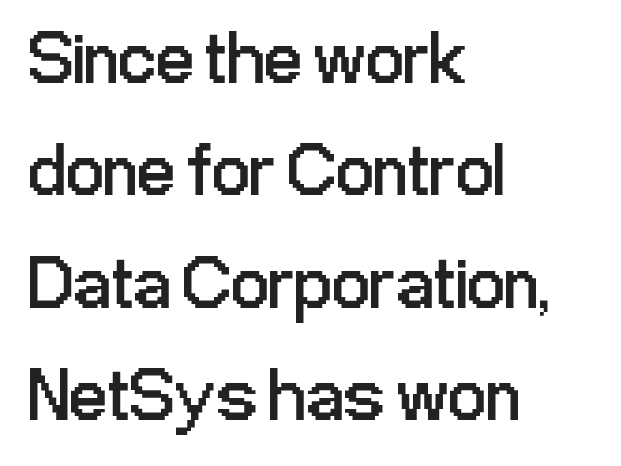
Line spacing here is normal. This sample uses plain, unmodified letter spacing. You could not count columns in this text — the font is proportionally spaced. No heavy texture on the line: the type isn't bold. The lines in this sample share a left origin and differ only in where they stop.
